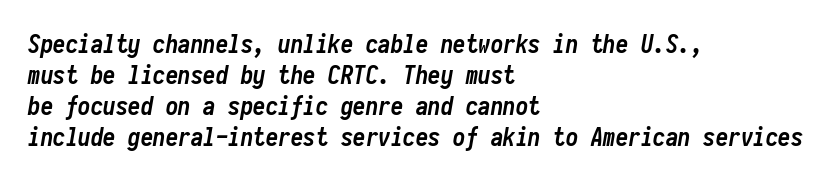
The image shows 25 px bold type, italic (leaning right); set left-aligned, line spacing 1.24x, normal letter spacing, not underlined.
